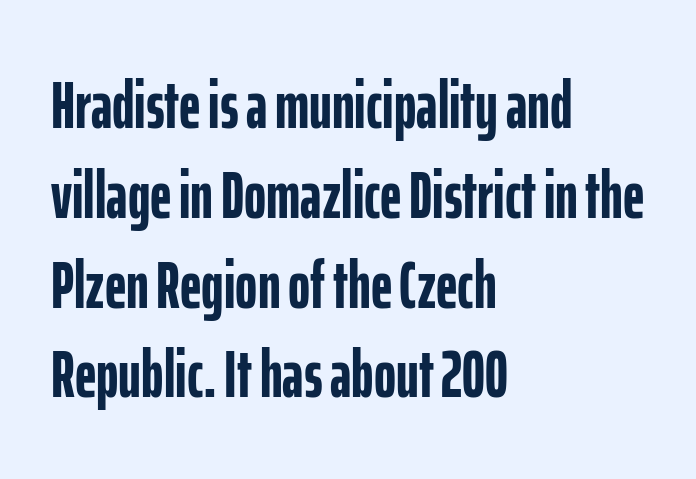
Q: Is the text bold? A: Yes.
Q: Is the text italic (slanted)? A: No, it is upright.
Q: Is the typeface a serif or a sans-serif typeface? A: Sans-serif.
Q: Is the text underlined? A: No.
Q: How is the paragraph aligned? A: Left-aligned.
Q: Is the spacing between letters normal or unusually wide? A: Normal.
Q: Is the spacing between lines tight, normal or loose? A: Normal.
Q: Width (condensed, normal, or wide)? A: Condensed.
Q: Stroke contrast? A: Low.
Q: x-height? A: Medium.
Q: Monospaced? A: No.
